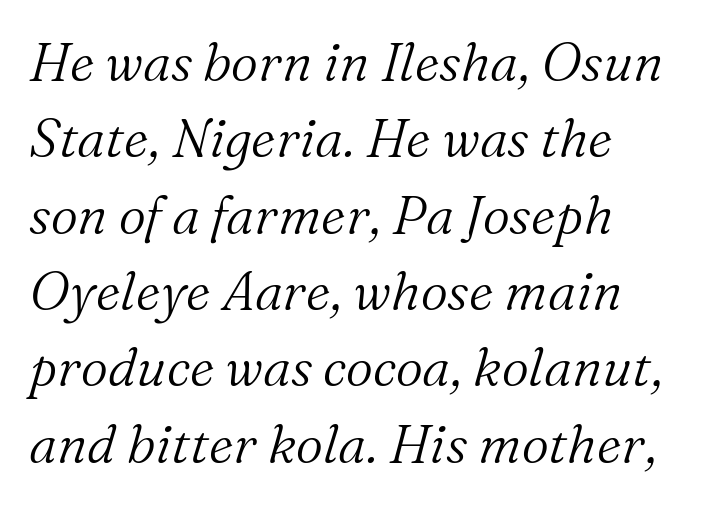
The axis of the letterforms is tilted away from vertical. In terms of letterspacing, this is plain default setting. Line starts are locked; line ends wander. Unlike a clean sans, this face finishes its strokes with serifs. The glyphs are unaccompanied by any horizontal stroke below them. The rendering uses a moderate line-height, typical for paragraphs.
